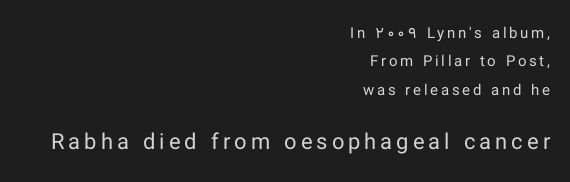
The image shows 22 px text type, upright; set right-aligned, loose line spacing (1.9x), not underlined; the second (bottom) block is 1.47x larger.
